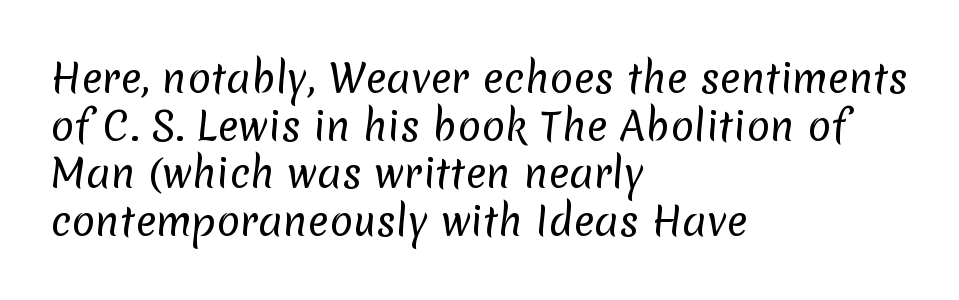
Q: Is the text bold? A: No.
Q: Is the typeface a serif or a sans-serif typeface? A: Sans-serif.
Q: Is the text underlined? A: No.
Q: How is the paragraph aligned? A: Left-aligned.
Q: Is the spacing between letters normal or unusually wide? A: Normal.
Q: Width (condensed, normal, or wide)? A: Normal.
Q: Stroke contrast? A: Low.
Q: x-height? A: Medium.
Q: Monospaced? A: No.
